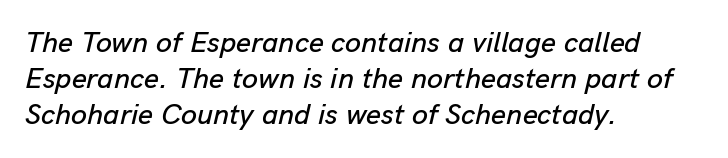
The image shows 29 px text type, italic (leaning right); set left-aligned, line spacing 1.24x, normal letter spacing, not underlined; low stroke contrast and a medium x-height.
